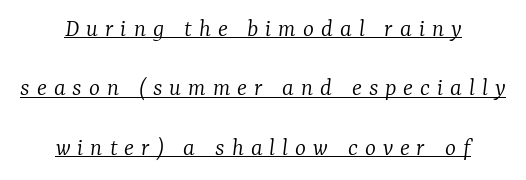
Q: Is the text bold? A: No.
Q: Is the text italic (slanted)? A: Yes, it leans right by about 7 degrees.
Q: Is the text underlined? A: Yes.
Q: How is the paragraph aligned? A: Centered.
Q: Is the spacing between letters normal or unusually wide? A: Unusually wide.
Q: Is the spacing between lines tight, normal or loose? A: Loose.
